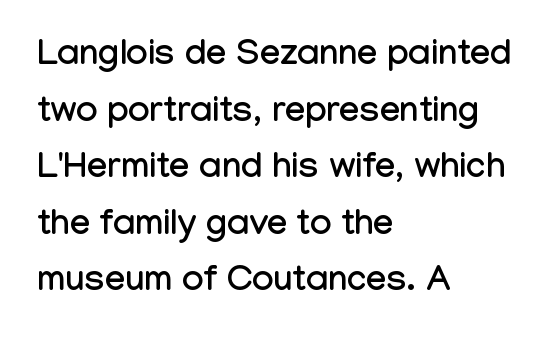
The image shows 36 px condensed sans-serif type, upright; set left-aligned, normal line spacing (1.57x), normal letter spacing, not underlined; low stroke contrast and a medium x-height.
